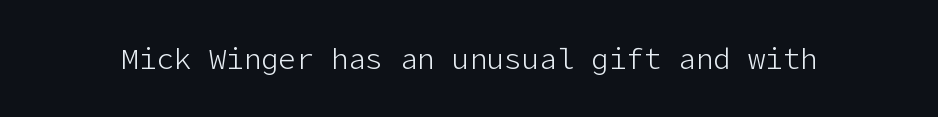
Italic: no, the glyphs are upright roman. Words appear dense and cohesive because spacing is normal. The space directly below the letters is spotless. These glyphs show unthickened strokes, regular width or finer. The letters carry no serifs — their stems end cleanly without finishing strokes.
